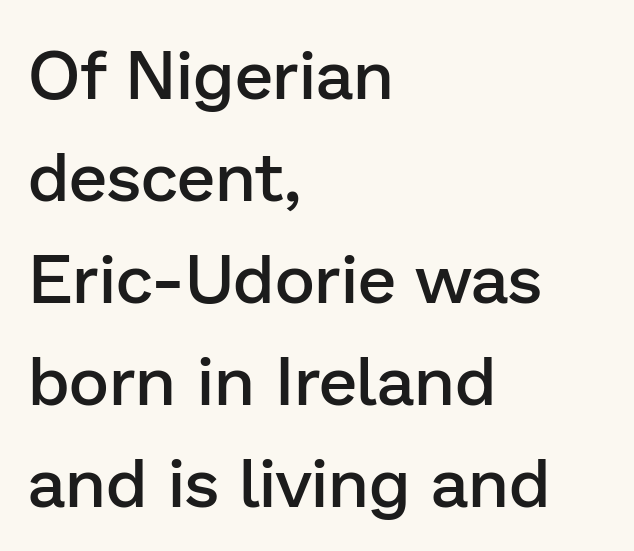
The image shows 69 px semibold sans-serif type, upright; set left-aligned, normal line spacing (1.48x), normal letter spacing, not underlined; low stroke contrast and a medium x-height.
